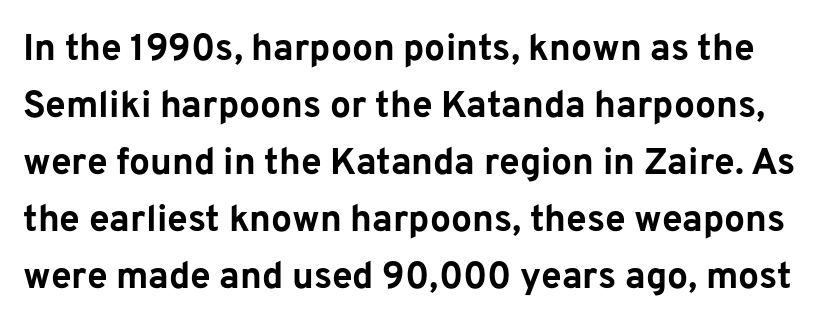
Q: Is the text bold? A: Yes.
Q: Is the text italic (slanted)? A: No, it is upright.
Q: Is the typeface a serif or a sans-serif typeface? A: Sans-serif.
Q: Is the text underlined? A: No.
Q: Is the spacing between letters normal or unusually wide? A: Normal.
Q: Is the spacing between lines tight, normal or loose? A: Normal.
Q: Width (condensed, normal, or wide)? A: Normal.
Q: Stroke contrast? A: Low.
Q: x-height? A: Medium.
Q: Monospaced? A: No.
